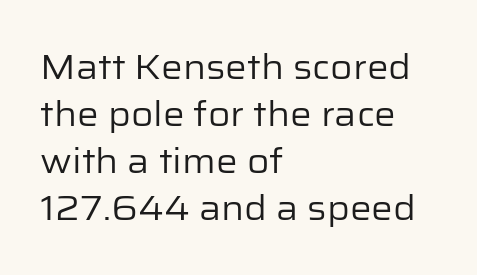
Normally led — the rows are evenly, conventionally spaced. The font is comparable to plain body text, perhaps lighter. You can tell it's not italic because the verticals are truly vertical. Each word holds together tightly as a unit, with standard inter-letter gaps. The rendering uses natural spacing where letterforms have individual widths.
